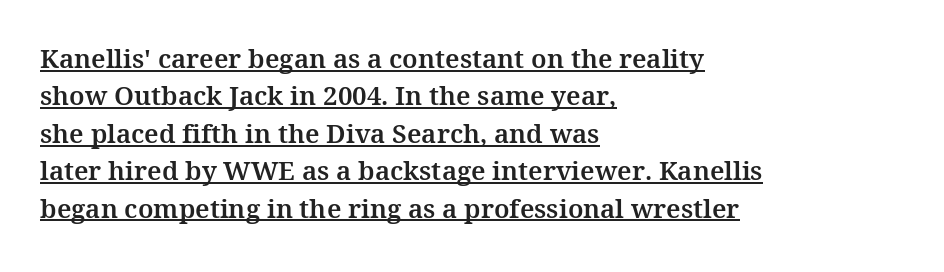
Q: Is the text italic (slanted)? A: No, it is upright.
Q: Is the text underlined? A: Yes.
Q: How is the paragraph aligned? A: Left-aligned.
Q: Is the spacing between letters normal or unusually wide? A: Normal.
Q: Is the spacing between lines tight, normal or loose? A: Normal.
